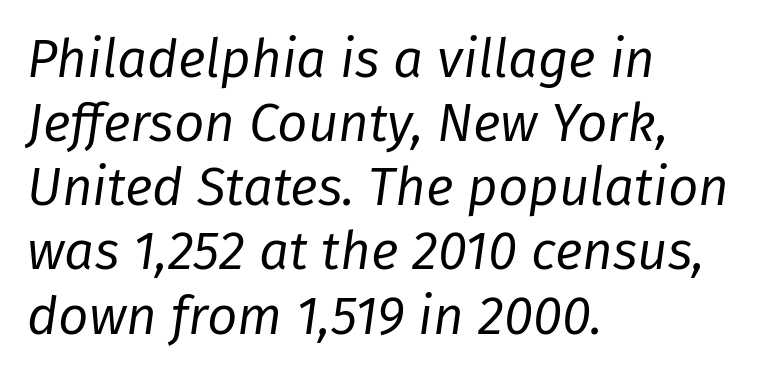
Caption: face not bold, strokes unweighted. The string is rendered with underlining switched off. Compared with ordinary roman type, these characters are visibly tilted. Spacing verdict: proportional, widths tailored to each character.
